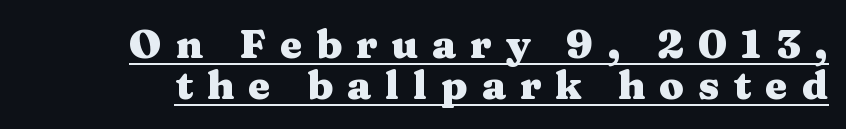
The image shows 40 px heavy, wide serif type, upright; set tight line spacing (1.03x), unusually wide letter spacing (+0.35 em), underlined; medium stroke contrast and a medium x-height.
